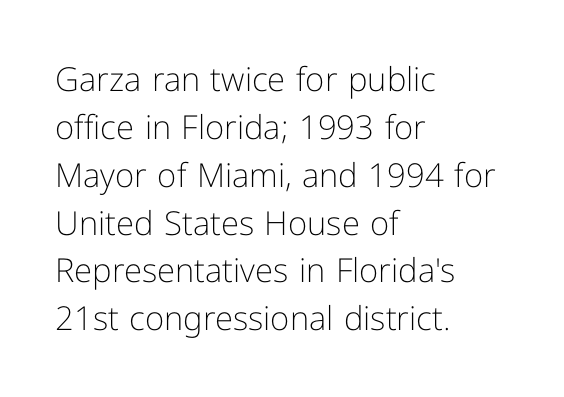
Q: Is the text bold? A: No.
Q: Is the text italic (slanted)? A: No, it is upright.
Q: Is the typeface a serif or a sans-serif typeface? A: Sans-serif.
Q: Is the text underlined? A: No.
Q: How is the paragraph aligned? A: Left-aligned.
Q: Is the spacing between letters normal or unusually wide? A: Normal.
Q: Is the spacing between lines tight, normal or loose? A: Normal.
Q: Width (condensed, normal, or wide)? A: Normal.
Q: Stroke contrast? A: Low.
Q: x-height? A: Medium.
Q: Monospaced? A: No.
